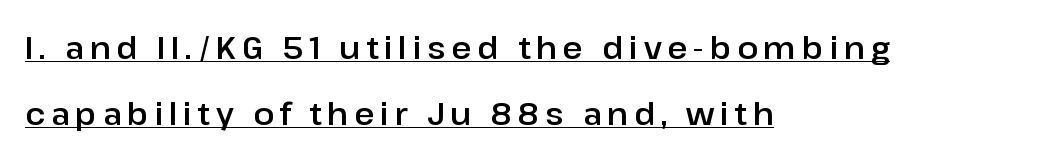
Q: Is the text italic (slanted)? A: No, it is upright.
Q: Is the typeface a serif or a sans-serif typeface? A: Sans-serif.
Q: Is the text underlined? A: Yes.
Q: How is the paragraph aligned? A: Left-aligned.
Q: Is the spacing between lines tight, normal or loose? A: Loose.
Q: Width (condensed, normal, or wide)? A: Normal.
Q: Stroke contrast? A: Low.
Q: x-height? A: Medium.
Q: Monospaced? A: No.
